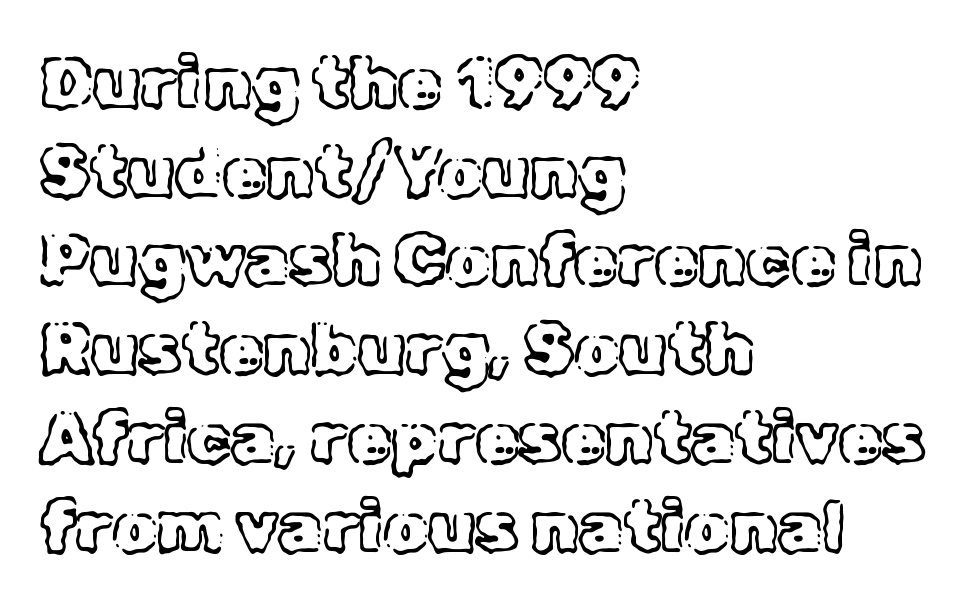
Tracking value appears to be zero — textbook default spacing. Successive baselines arrive at the customary interval. The font's upright variant was chosen for this text. This sample is left-justified, so line endings fall wherever the words run out. The strip under each line holds only bare page. Looks like regular typesetting: each glyph gets only the width it needs.
